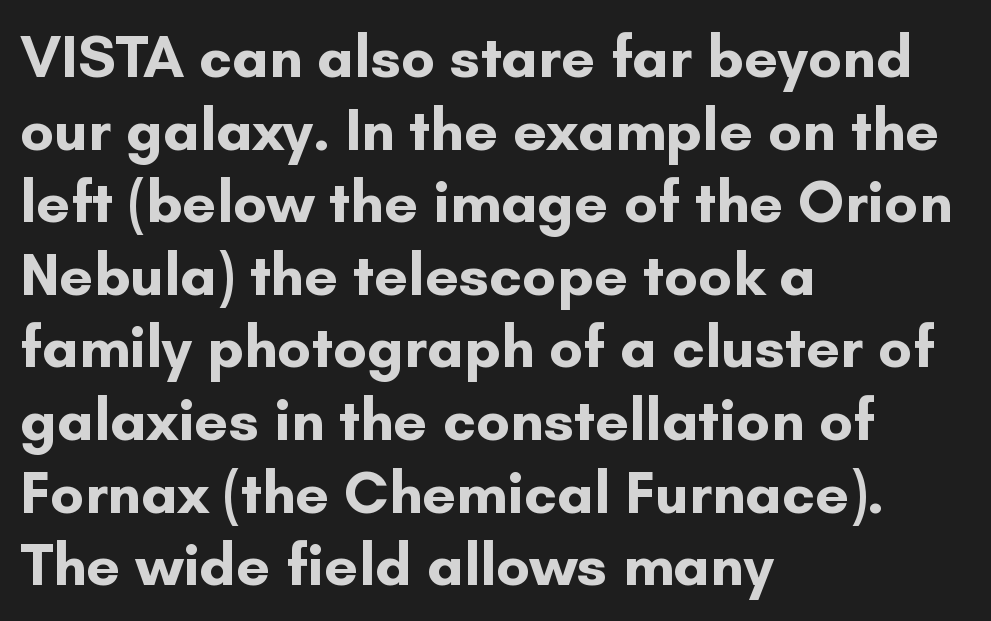
Q: Is the text bold? A: Yes.
Q: Is the text italic (slanted)? A: No, it is upright.
Q: Is the typeface a serif or a sans-serif typeface? A: Sans-serif.
Q: Is the text underlined? A: No.
Q: How is the paragraph aligned? A: Left-aligned.
Q: Is the spacing between letters normal or unusually wide? A: Normal.
Q: Width (condensed, normal, or wide)? A: Normal.
Q: Stroke contrast? A: Low.
Q: x-height? A: Small.
Q: Monospaced? A: No.
